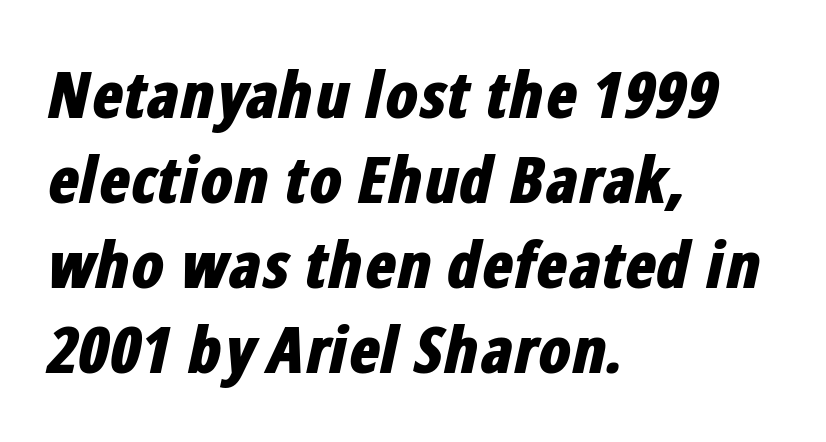
The image shows 65 px bold, condensed type, italic (leaning right); set left-aligned, normal line spacing (1.31x), normal letter spacing, not underlined; low stroke contrast and a medium x-height.
